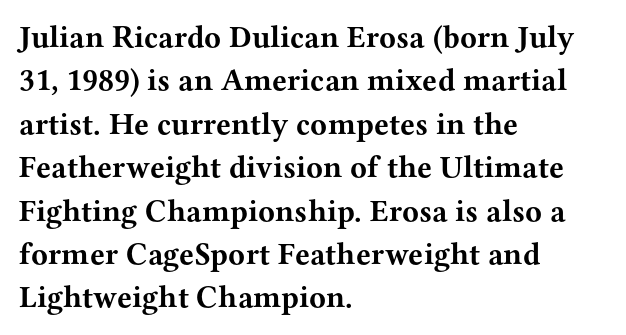
Q: Is the text bold? A: Yes.
Q: Is the text italic (slanted)? A: No, it is upright.
Q: Is the typeface a serif or a sans-serif typeface? A: Serif.
Q: Is the text underlined? A: No.
Q: How is the paragraph aligned? A: Left-aligned.
Q: Is the spacing between letters normal or unusually wide? A: Normal.
Q: Is the spacing between lines tight, normal or loose? A: Normal.
Q: Width (condensed, normal, or wide)? A: Wide.
Q: Stroke contrast? A: Medium.
Q: x-height? A: Medium.
Q: Monospaced? A: No.
